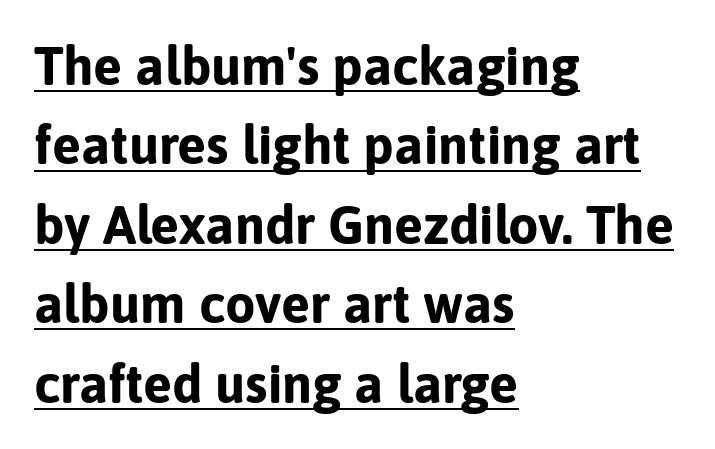
Chunky letters — that's bold for sure. The letters stand upright; this is a roman face. These characters rest on top of a visible drawn line. Normally led — the rows are evenly, conventionally spaced. Notice how the passage keeps a crisp vertical edge on the left only.
